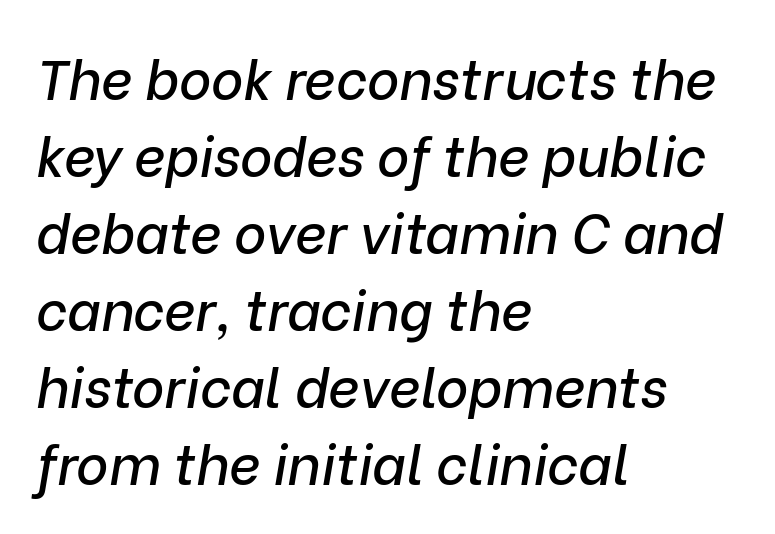
Q: Is the text italic (slanted)? A: Yes, it leans right by about 9 degrees.
Q: Is the text underlined? A: No.
Q: How is the paragraph aligned? A: Left-aligned.
Q: Is the spacing between letters normal or unusually wide? A: Normal.
Q: Is the spacing between lines tight, normal or loose? A: Normal.
Q: Width (condensed, normal, or wide)? A: Normal.
Q: Stroke contrast? A: Low.
Q: x-height? A: Medium.
Q: Monospaced? A: No.
